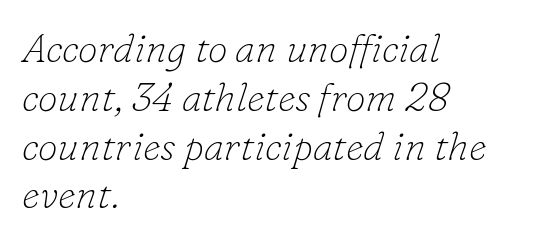
The passage shown is typed in a proportional face where columns would drift. Note: serifs present on the glyphs. If you drew a ruler down the left edge, every line would touch it. Is the type slanted? Yes — the strokes lean at a clear angle.
